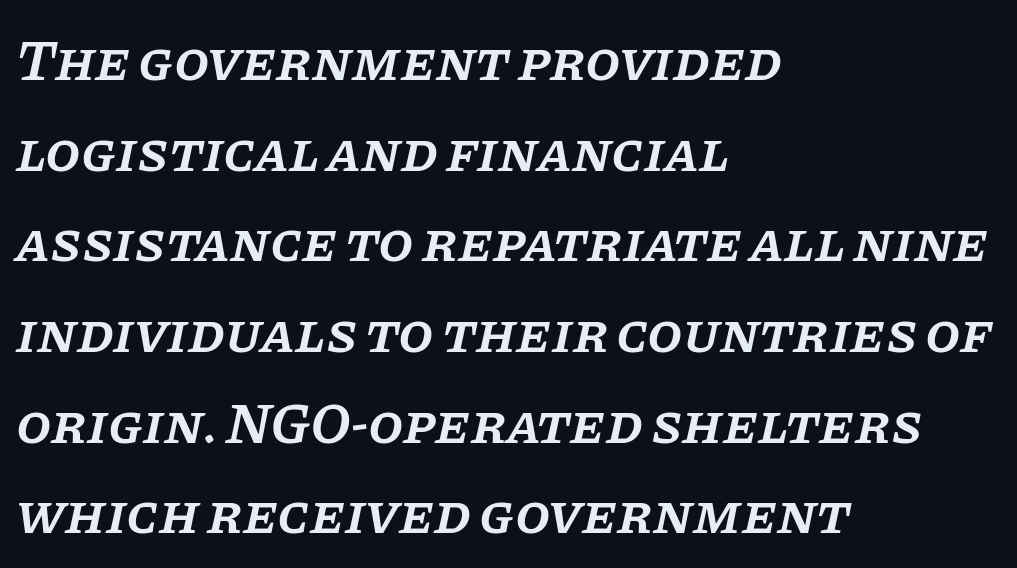
Q: Is the text bold? A: Semi-bold.
Q: Is the text italic (slanted)? A: Yes, it leans right by about 11 degrees.
Q: Is the typeface a serif or a sans-serif typeface? A: Serif.
Q: Is the text underlined? A: No.
Q: How is the paragraph aligned? A: Left-aligned.
Q: Is the spacing between letters normal or unusually wide? A: Normal.
Q: Is the spacing between lines tight, normal or loose? A: Normal.
Q: Width (condensed, normal, or wide)? A: Normal.
Q: Stroke contrast? A: Low.
Q: x-height? A: Large.
Q: Monospaced? A: No.
